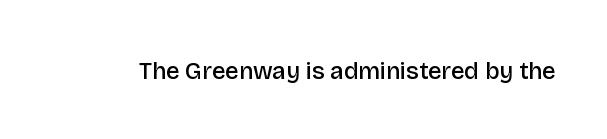
The image shows 24 px text type, upright; set normal letter spacing, not underlined.
